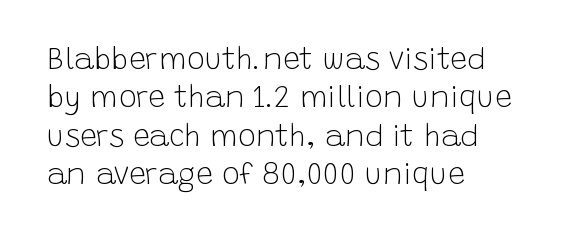
Q: Is the text bold? A: No.
Q: Is the text italic (slanted)? A: No, it is upright.
Q: Is the typeface a serif or a sans-serif typeface? A: Sans-serif.
Q: Is the text underlined? A: No.
Q: How is the paragraph aligned? A: Left-aligned.
Q: Is the spacing between letters normal or unusually wide? A: Normal.
Q: Is the spacing between lines tight, normal or loose? A: Normal.
Q: Width (condensed, normal, or wide)? A: Normal.
Q: Stroke contrast? A: Low.
Q: x-height? A: Large.
Q: Monospaced? A: No.
